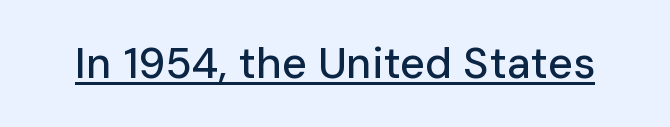
Upright lettering throughout. Descenders here cross a horizontal rule under the line. A typesetter would call this proportional, since set widths differ per character. Look at the bottom of the vertical strokes: they stop flat, with no serifs.
